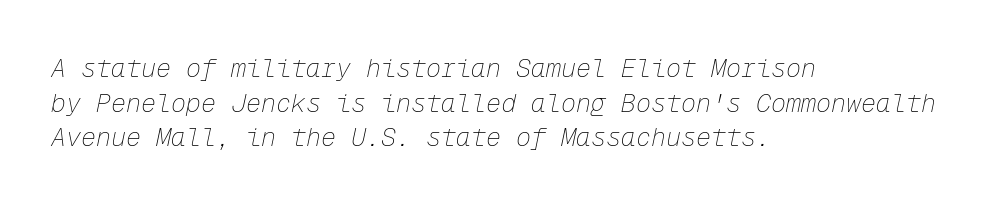
The image shows 25 px text type, italic (leaning right); set left-aligned, normal line spacing (1.39x), normal letter spacing, not underlined.
